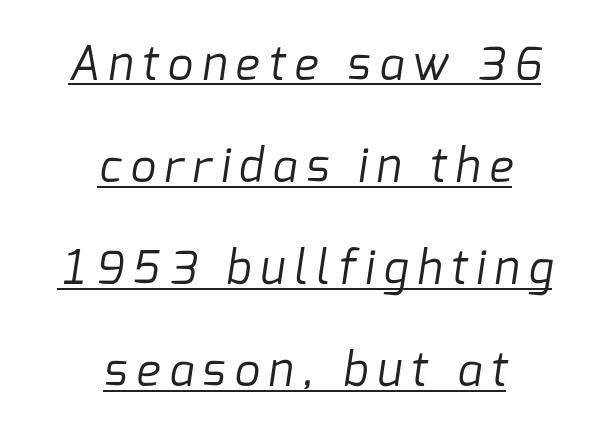
The image shows 45 px regular-weight sans-serif type; set centered, loose line spacing (2.27x), unusually wide letter spacing (+0.2 em), underlined; low stroke contrast and a medium x-height.
